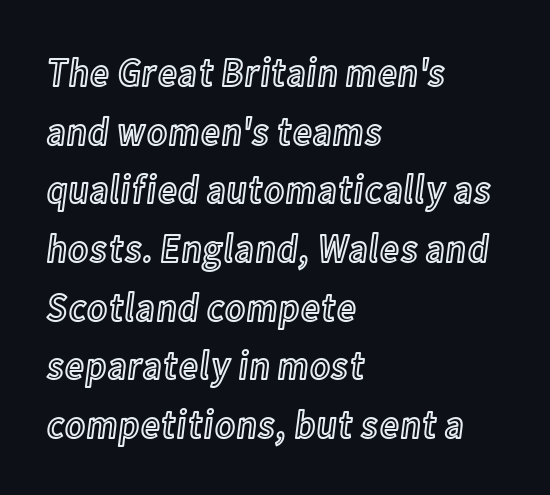
The image shows 41 px condensed type; set left-aligned, normal line spacing (1.43x), normal letter spacing, not underlined; a medium x-height.
